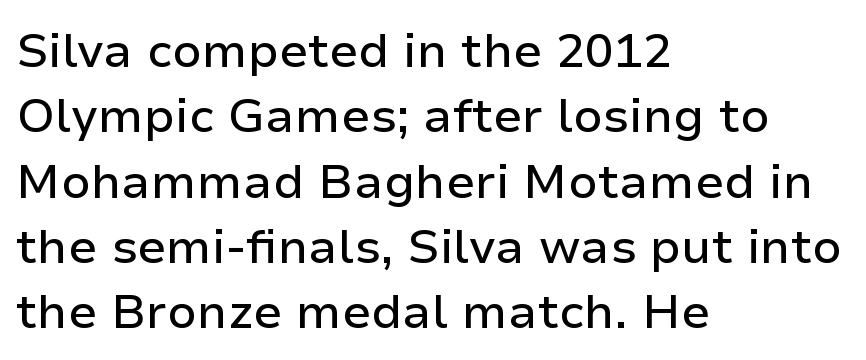
Q: Is the text italic (slanted)? A: No, it is upright.
Q: Is the typeface a serif or a sans-serif typeface? A: Sans-serif.
Q: Is the text underlined? A: No.
Q: How is the paragraph aligned? A: Left-aligned.
Q: Is the spacing between letters normal or unusually wide? A: Normal.
Q: Is the spacing between lines tight, normal or loose? A: Normal.
Q: Width (condensed, normal, or wide)? A: Normal.
Q: Stroke contrast? A: Low.
Q: x-height? A: Medium.
Q: Monospaced? A: No.
